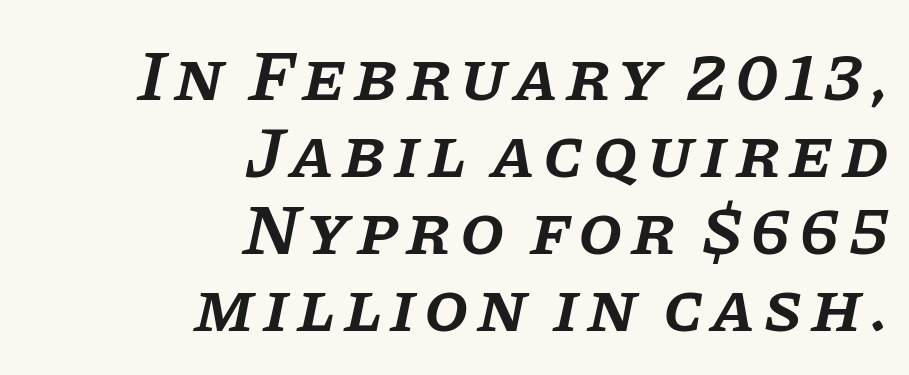
The typesetting leans somewhat heavy: a semibold. Is this a fixed-width face? No — the glyphs have proportional, varying widths. There's an unmistakable incline to the writing here. Each new line begins almost immediately beneath the previous one. The type family on display is of the serif kind. Does the copy run flush right? Yes — the right margin is perfectly even.
